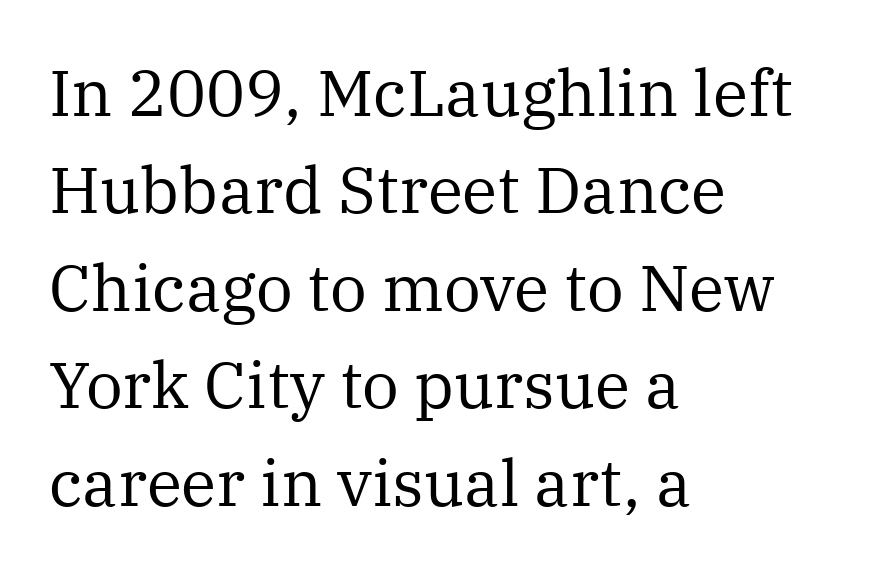
Q: Is the text bold? A: No.
Q: Is the text italic (slanted)? A: No, it is upright.
Q: Is the typeface a serif or a sans-serif typeface? A: Serif.
Q: Is the text underlined? A: No.
Q: How is the paragraph aligned? A: Left-aligned.
Q: Is the spacing between letters normal or unusually wide? A: Normal.
Q: Is the spacing between lines tight, normal or loose? A: Normal.
Q: Width (condensed, normal, or wide)? A: Normal.
Q: Stroke contrast? A: Medium.
Q: x-height? A: Medium.
Q: Monospaced? A: No.
